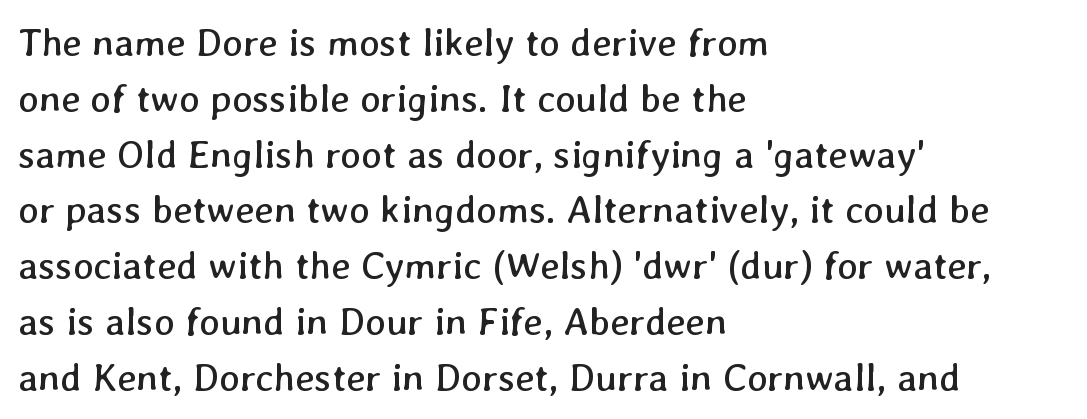
Q: Is the text bold? A: No.
Q: Is the text underlined? A: No.
Q: How is the paragraph aligned? A: Left-aligned.
Q: Is the spacing between letters normal or unusually wide? A: Normal.
Q: Is the spacing between lines tight, normal or loose? A: Normal.
Q: Width (condensed, normal, or wide)? A: Normal.
Q: Stroke contrast? A: Low.
Q: x-height? A: Medium.
Q: Monospaced? A: No.
